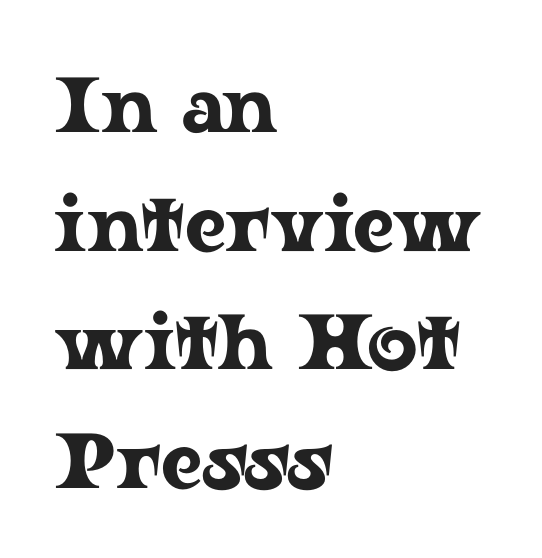
The image shows 78 px wide serif type, upright; set left-aligned, normal line spacing (1.52x), normal letter spacing, not underlined; low stroke contrast and a medium x-height.
